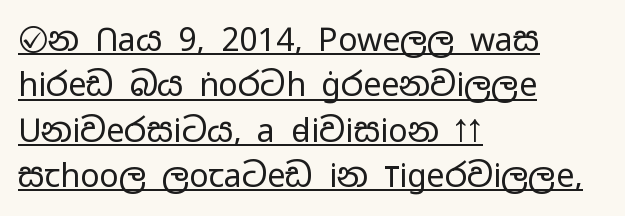
{"serif": "no", "italic": "no", "bold": "no", "weight": "regular", "width": "wide", "stroke_contrast": "low", "x_height": "medium", "monospaced": "no", "underline": "yes", "align": "left", "line_spacing": "normal", "line_spacing_ratio": 1.42, "letter_spacing": "normal", "letter_spacing_em": 0.0, "glyph_px": 32}
